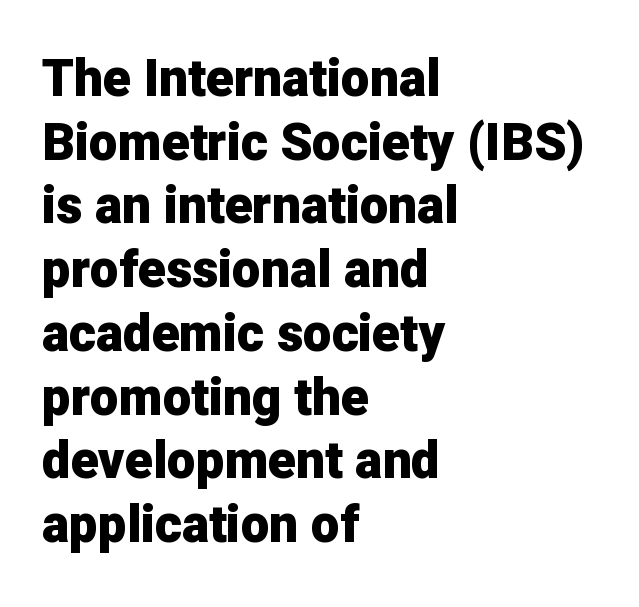
The passage shown is not underscored anywhere. A typesetter would call this zero additional tracking. Typesetter's note: full bold, strokes at maximum text heaviness. Do the letters lean? They stand straight. A typesetter would call this leading conventional body-copy spacing.
